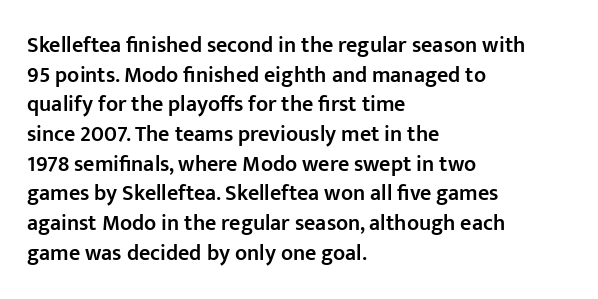
Q: Is the text bold? A: Semi-bold.
Q: Is the text italic (slanted)? A: No, it is upright.
Q: Is the text underlined? A: No.
Q: How is the paragraph aligned? A: Left-aligned.
Q: Is the spacing between letters normal or unusually wide? A: Normal.
Q: Is the spacing between lines tight, normal or loose? A: Normal.
